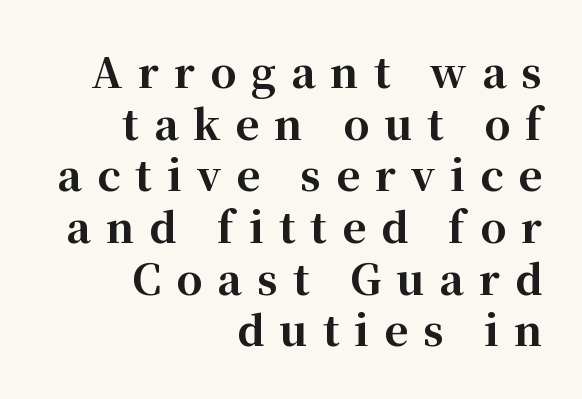
The image shows 41 px bold serif type, upright; set right-aligned, normal line spacing (1.26x), unusually wide letter spacing (+0.37 em), not underlined; high stroke contrast and a medium x-height.
